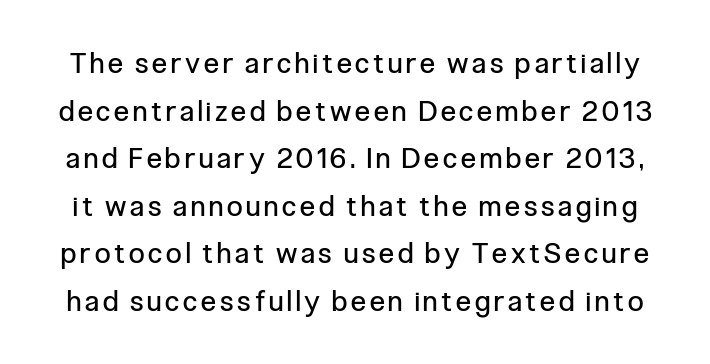
The image shows 28 px regular-weight, condensed sans-serif type, upright; set normal line spacing (1.7x), not underlined; low stroke contrast and a medium x-height.
